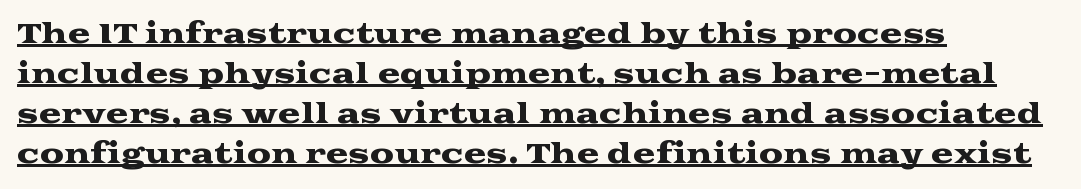
Q: Is the text italic (slanted)? A: No, it is upright.
Q: Is the text underlined? A: Yes.
Q: How is the paragraph aligned? A: Left-aligned.
Q: Is the spacing between letters normal or unusually wide? A: Normal.
Q: Is the spacing between lines tight, normal or loose? A: Normal.
